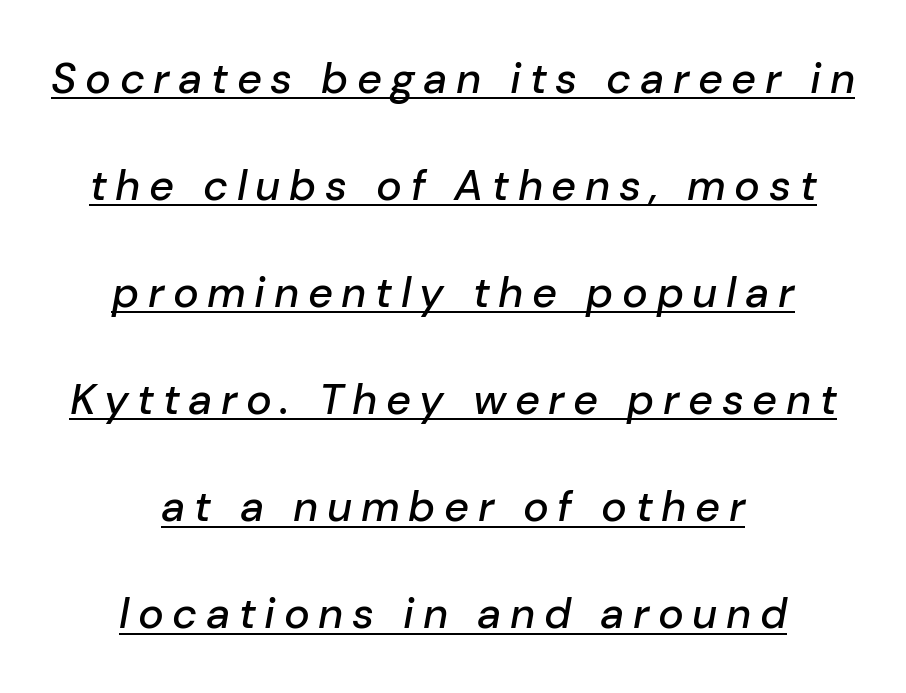
Is the letter spacing exaggerated? Yes — the characters are pushed far apart. The lines in this sample share a center point and differ in where they start and stop. The passage shown stacks its lines with a broad gap. Looking at the ascenders, they clearly lean.
